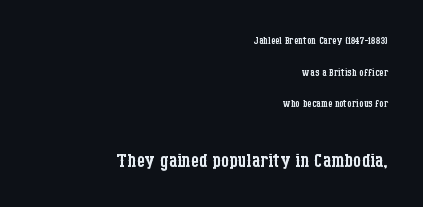
{"italic": "no", "bold": "no", "underline": "no", "align": "right", "line_spacing": "loose", "line_spacing_ratio": 2.26, "letter_spacing": "normal", "letter_spacing_em": 0.0, "larger_block": "second", "size_ratio": 1.86, "glyph_px": 26}
